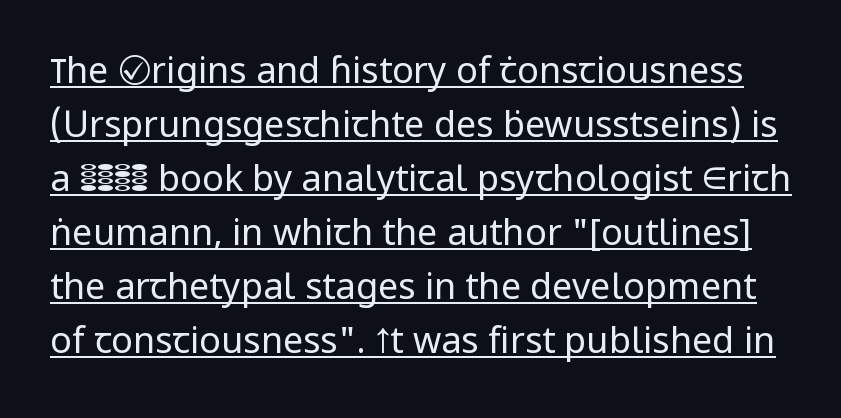
The image shows 36 px regular-weight sans-serif type, upright; set normal line spacing (1.5x), normal letter spacing, underlined; low stroke contrast and a medium x-height.
